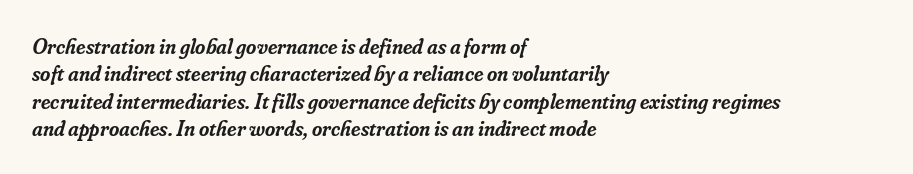
The image shows 22 px text type, italic (leaning right); set left-aligned, line spacing 1.24x, normal letter spacing, not underlined.
